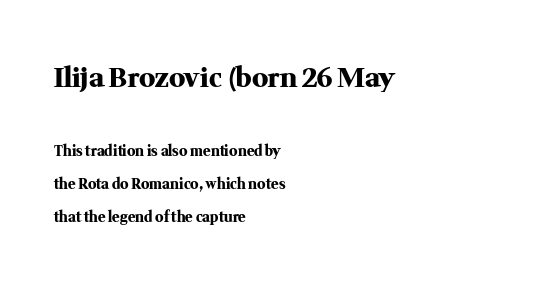
Q: Is the text bold? A: Yes.
Q: Is the text italic (slanted)? A: No, it is upright.
Q: Is the text underlined? A: No.
Q: How is the paragraph aligned? A: Left-aligned.
Q: Is the spacing between letters normal or unusually wide? A: Normal.
Q: Is the spacing between lines tight, normal or loose? A: Loose.
Q: Which block of text is set in a larger size, the first (top) or the second (bottom)? A: The first (top) one.
